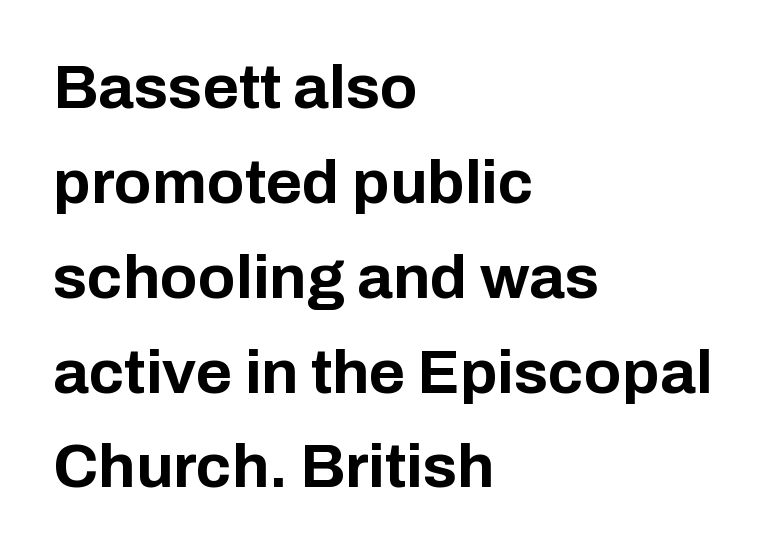
{"serif": "no", "italic": "no", "bold": "yes", "weight": "bold", "width": "normal", "stroke_contrast": "low", "x_height": "medium", "monospaced": "no", "underline": "no", "align": "left", "line_spacing": "normal", "line_spacing_ratio": 1.53, "letter_spacing": "normal", "letter_spacing_em": 0.0, "glyph_px": 62}
